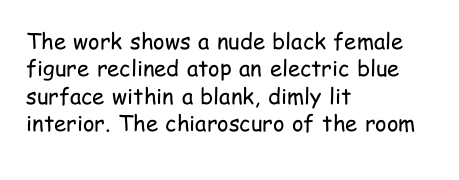
Q: Is the text bold? A: No.
Q: Is the text italic (slanted)? A: No, it is upright.
Q: Is the text underlined? A: No.
Q: How is the paragraph aligned? A: Left-aligned.
Q: Is the spacing between letters normal or unusually wide? A: Normal.
